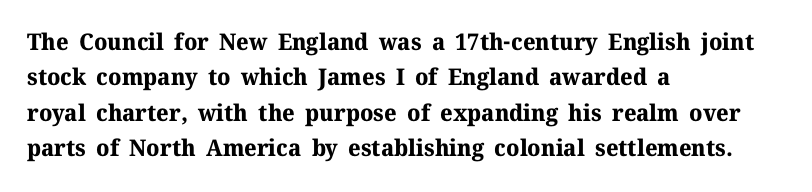
The strip under each line holds only bare page. The designer left line spacing at the default. Typeset ragged right — the left edge is the straight one. Heavy-handed strokes throughout: this text is bold.
